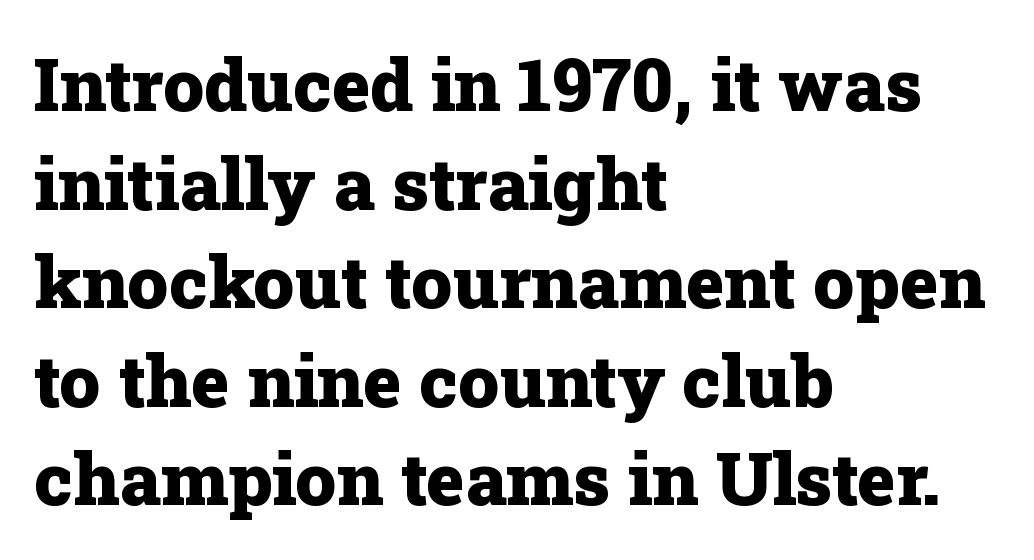
{"serif": "yes", "italic": "no", "bold": "yes", "weight": "heavy", "width": "normal", "stroke_contrast": "low", "x_height": "medium", "monospaced": "no", "underline": "no", "align": "left", "line_spacing": "normal", "line_spacing_ratio": 1.35, "letter_spacing": "normal", "letter_spacing_em": 0.0, "glyph_px": 73}
